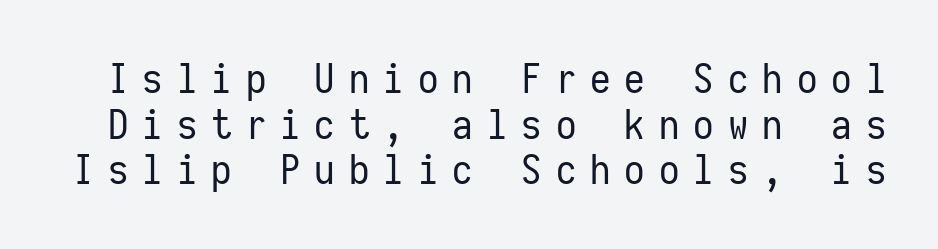
{"serif": "no", "italic": "no", "bold": "no", "weight": "regular", "width": "condensed", "stroke_contrast": "low", "x_height": "medium", "monospaced": "yes", "underline": "no", "line_spacing": "tight", "line_spacing_ratio": 1.11, "letter_spacing": "wide", "letter_spacing_em": 0.34, "glyph_px": 41}
